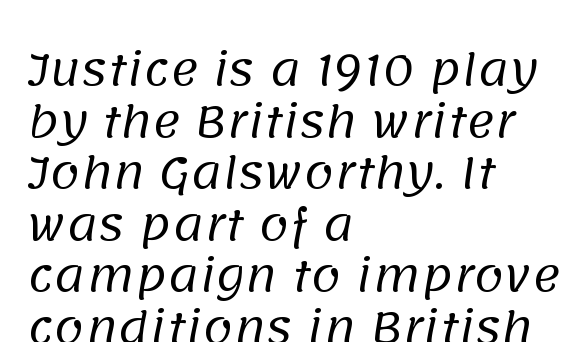
{"serif": "no", "bold": "no", "weight": "regular", "width": "normal", "stroke_contrast": "low", "x_height": "large", "monospaced": "no", "underline": "no", "align": "left", "line_spacing_ratio": 1.2, "letter_spacing": "normal", "letter_spacing_em": 0.0, "glyph_px": 43}
